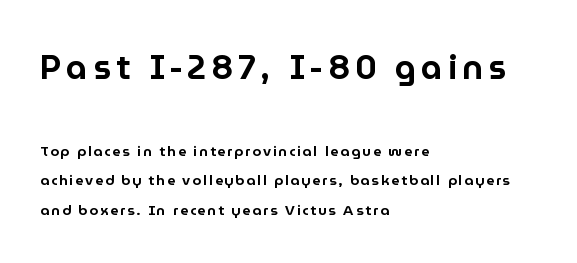
{"serif": "no", "italic": "no", "width": "normal", "stroke_contrast": "low", "x_height": "medium", "monospaced": "no", "underline": "no", "align": "left", "line_spacing": "loose", "line_spacing_ratio": 2.11, "larger_block": "first", "size_ratio": 2.43, "glyph_px": 34}
